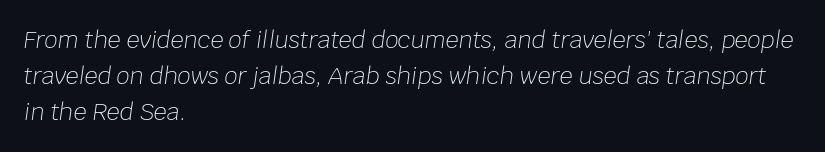
Q: Is the text bold? A: No.
Q: Is the text italic (slanted)? A: Yes, it leans right by about 8 degrees.
Q: Is the text underlined? A: No.
Q: How is the paragraph aligned? A: Left-aligned.
Q: Is the spacing between letters normal or unusually wide? A: Normal.
Q: Is the spacing between lines tight, normal or loose? A: Normal.
